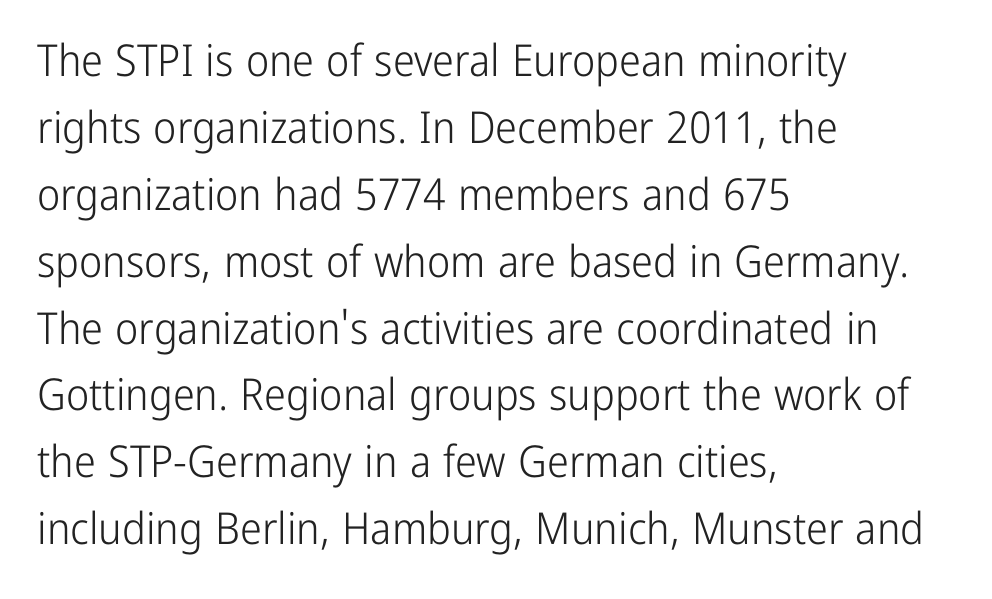
Q: Is the text bold? A: No.
Q: Is the text italic (slanted)? A: No, it is upright.
Q: Is the typeface a serif or a sans-serif typeface? A: Sans-serif.
Q: Is the text underlined? A: No.
Q: How is the paragraph aligned? A: Left-aligned.
Q: Is the spacing between letters normal or unusually wide? A: Normal.
Q: Is the spacing between lines tight, normal or loose? A: Normal.
Q: Width (condensed, normal, or wide)? A: Condensed.
Q: Stroke contrast? A: Low.
Q: x-height? A: Medium.
Q: Monospaced? A: No.
